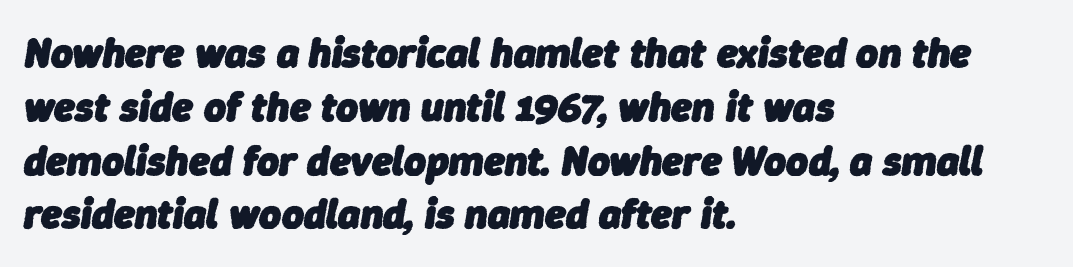
The image shows 42 px heavy type, italic (leaning right); set left-aligned, normal line spacing (1.28x), normal letter spacing, not underlined; low stroke contrast and a medium x-height.
